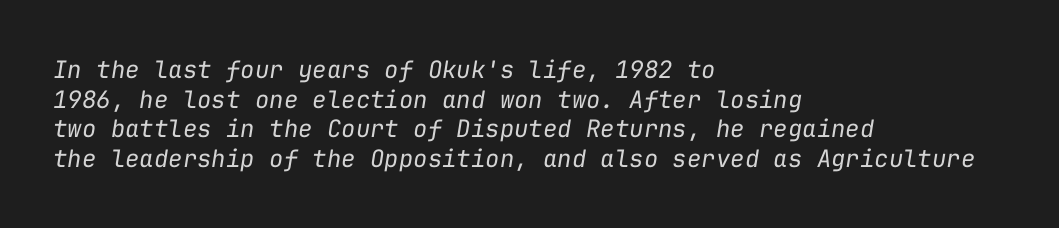
The image shows 24 px text type, italic (leaning right); set left-aligned, line spacing 1.23x, normal letter spacing, not underlined.
